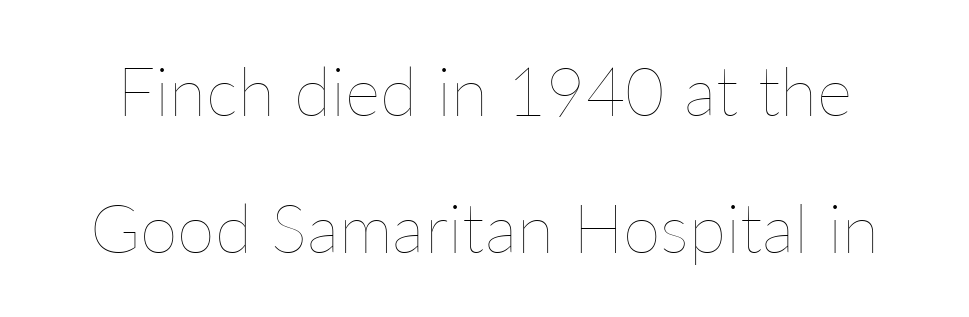
The image shows 68 px thin type, upright; set loose line spacing (2.02x), normal letter spacing, not underlined; low stroke contrast and a medium x-height.
